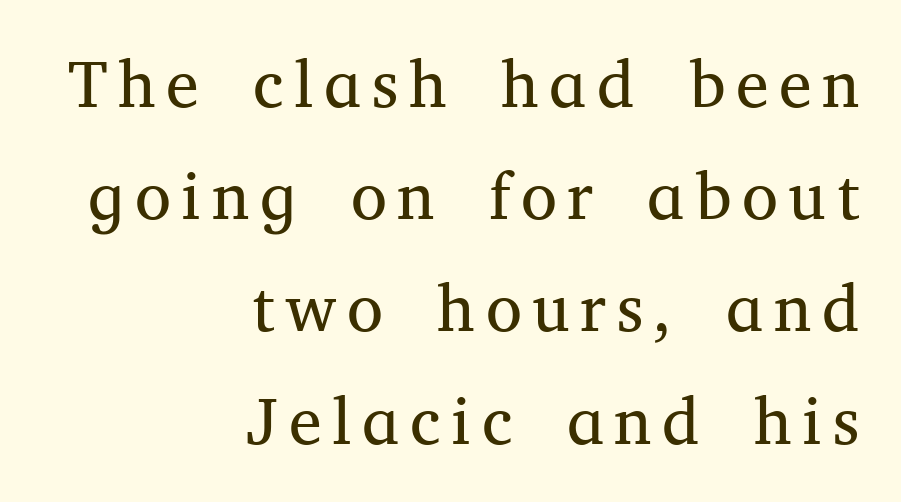
Q: Is the text bold? A: No.
Q: Is the text italic (slanted)? A: No, it is upright.
Q: Is the typeface a serif or a sans-serif typeface? A: Serif.
Q: Is the text underlined? A: No.
Q: How is the paragraph aligned? A: Right-aligned.
Q: Is the spacing between lines tight, normal or loose? A: Normal.
Q: Width (condensed, normal, or wide)? A: Normal.
Q: Stroke contrast? A: Medium.
Q: x-height? A: Medium.
Q: Monospaced? A: No.
